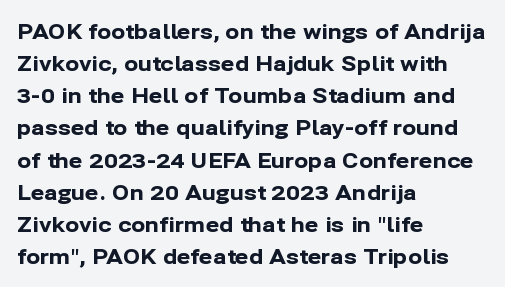
Q: Is the text bold? A: Yes.
Q: Is the text italic (slanted)? A: No, it is upright.
Q: Is the text underlined? A: No.
Q: How is the paragraph aligned? A: Left-aligned.
Q: Is the spacing between letters normal or unusually wide? A: Normal.
Q: Is the spacing between lines tight, normal or loose? A: Normal.
